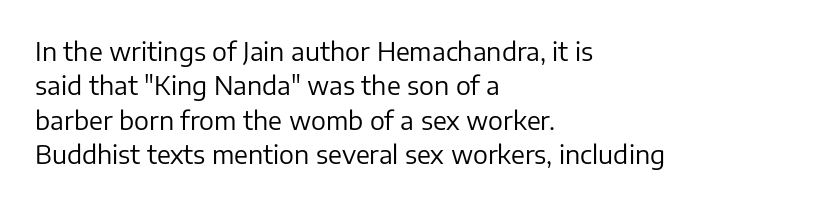
{"italic": "no", "bold": "no", "underline": "no", "align": "left", "line_spacing": "normal", "line_spacing_ratio": 1.38, "letter_spacing": "normal", "letter_spacing_em": 0.0, "glyph_px": 25}
